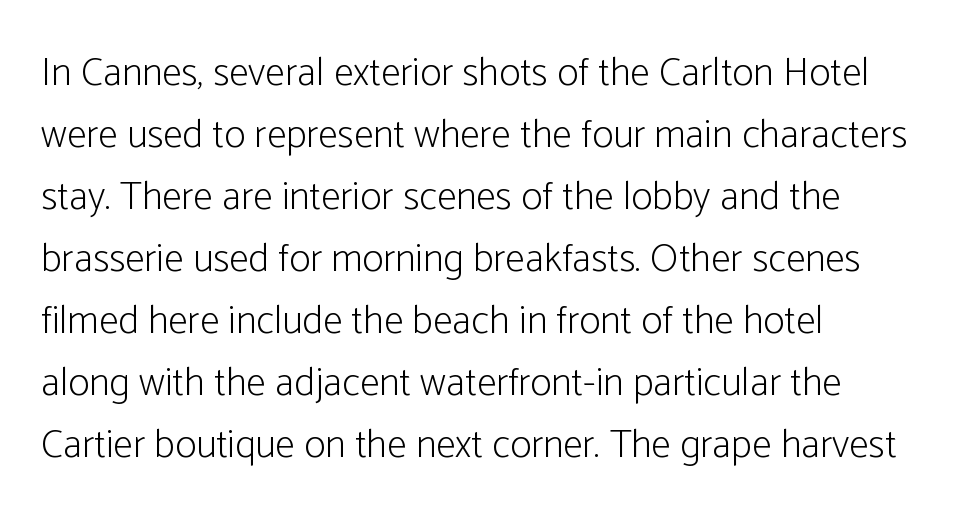
Stems and bowls with no extra thickness — not bold. Quick note: interline space is typical. Varying glyph widths throughout — classic text-font behaviour. No word sits above an underline.
